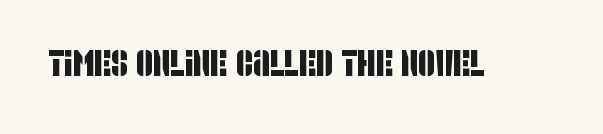
{"serif": "no", "width": "condensed", "stroke_contrast": "low", "x_height": "large", "monospaced": "no", "underline": "no", "letter_spacing": "normal", "letter_spacing_em": 0.0, "glyph_px": 37}
